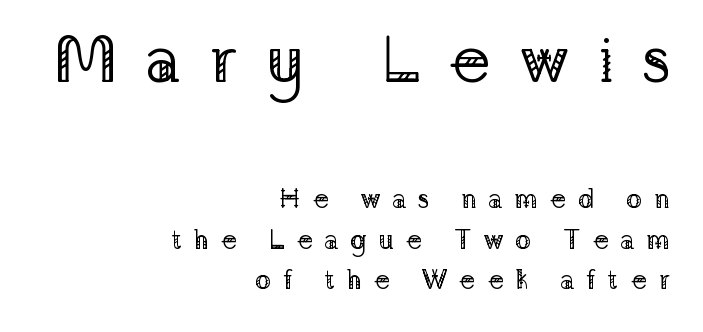
This is not heavy type; no bold has been used. The designer went with a serif here, giving each stem small feet. If you squint, the top block still reads clearly — it's the larger of the two. Caption: multi-line text, flush right, ragged left.
